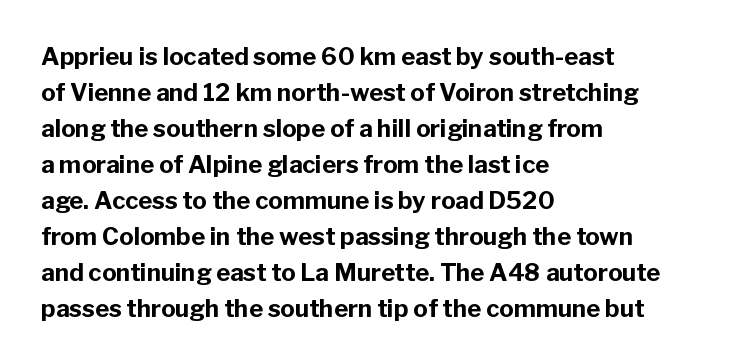
These lines are set flush left with a ragged right edge. Upright lettering throughout. Compared with typical body copy, the letter spacing here is the same. The line-height multiplier appears to be the usual default.
